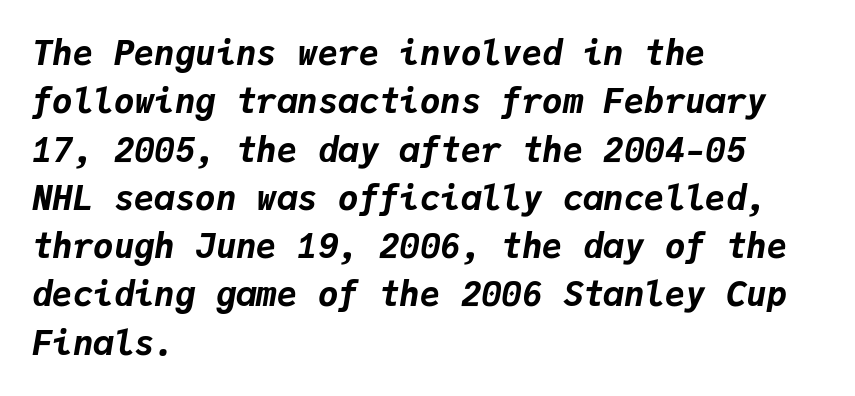
Here the designer chose a console-style face with uniform glyph widths. The lines are quadded left. Slant detected: the letters are inclined. Stroke thickness is high; the sample reads as a true bold. The letters sit at their default tracking, neither squeezed nor spread. If you measured baseline to baseline, you'd find a middling distance.
